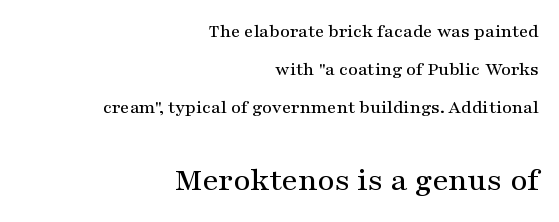
{"serif": "yes", "italic": "no", "width": "wide", "stroke_contrast": "medium", "x_height": "medium", "monospaced": "no", "underline": "no", "align": "right", "line_spacing": "loose", "line_spacing_ratio": 2.0, "letter_spacing": "normal", "letter_spacing_em": 0.0, "larger_block": "second", "size_ratio": 1.74, "glyph_px": 33}
